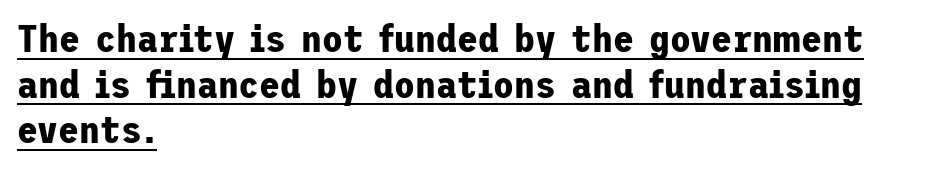
The image shows 38 px bold sans-serif type, upright; set left-aligned, line spacing 1.2x, normal letter spacing, underlined; low stroke contrast and a medium x-height.
